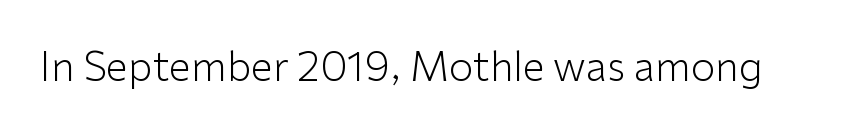
The image shows 40 px light sans-serif type, upright; set normal letter spacing, not underlined; low stroke contrast and a medium x-height.
